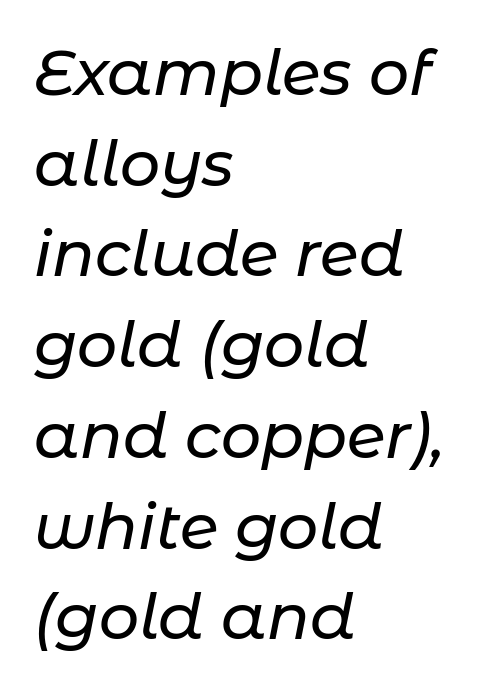
Q: Is the text italic (slanted)? A: Yes, it leans right by about 11 degrees.
Q: Is the text underlined? A: No.
Q: How is the paragraph aligned? A: Left-aligned.
Q: Is the spacing between letters normal or unusually wide? A: Normal.
Q: Is the spacing between lines tight, normal or loose? A: Normal.
Q: Width (condensed, normal, or wide)? A: Normal.
Q: Stroke contrast? A: Low.
Q: x-height? A: Medium.
Q: Monospaced? A: No.
